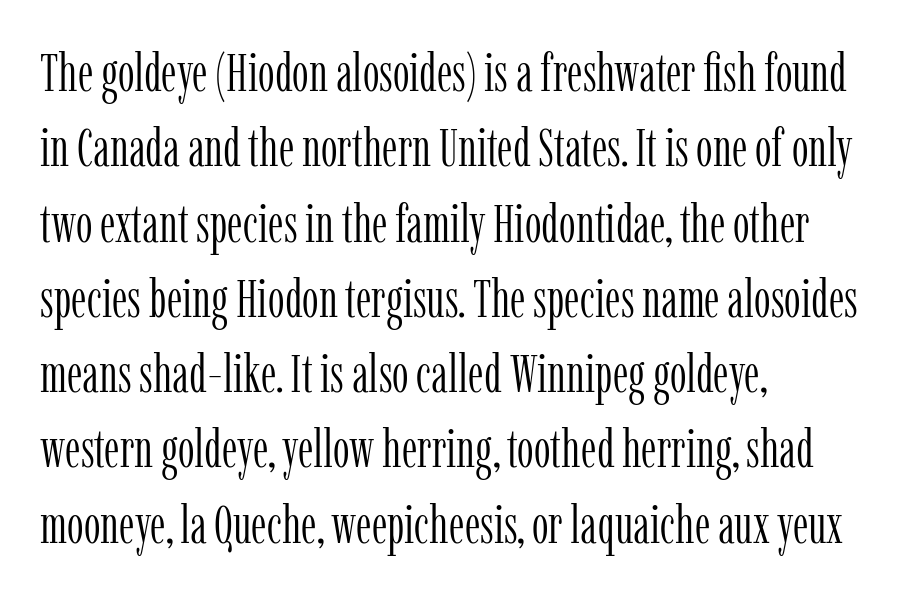
A roman cut, with each character standing at attention. Regarding leading, the lines here are spaced in the standard way. Observe the ordinary spacing: letters are neighbours, not strangers. Look at the bottom of the vertical strokes: they flare into serifs here. A quiet, ordinary-to-light weight characterises the typeface. Varying glyph widths throughout — classic text-font behaviour.
